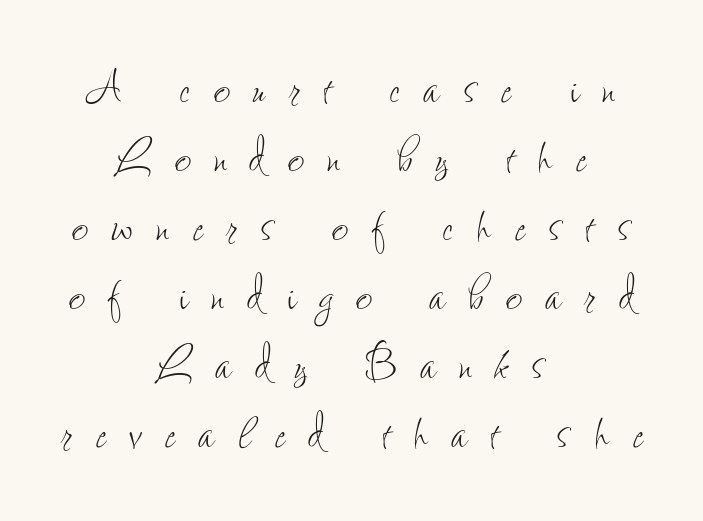
The foot of each line stays bare and open. Each word looks stretched out because of the extra space between its letters. Compared with a typical body face, this is equally light or lighter still. The paragraph has two soft edges and a firm central axis.
